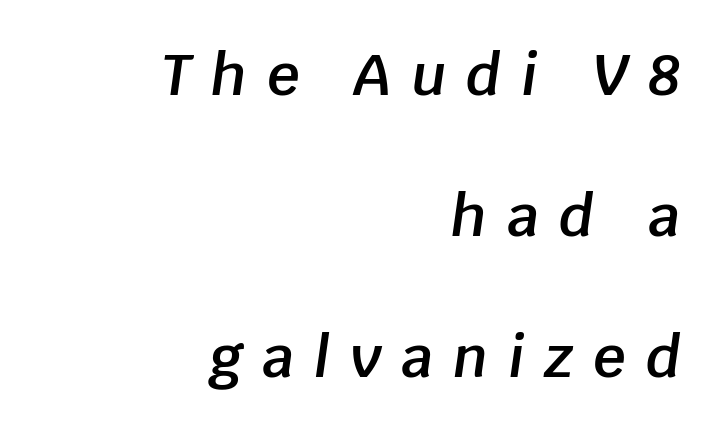
{"italic": "yes", "lean": "right", "slant_degrees": 8, "bold": "semi", "weight": "semibold", "width": "normal", "stroke_contrast": "low", "x_height": "large", "monospaced": "no", "underline": "no", "align": "right", "line_spacing": "loose", "line_spacing_ratio": 2.47, "letter_spacing": "wide", "letter_spacing_em": 0.35, "glyph_px": 57}
